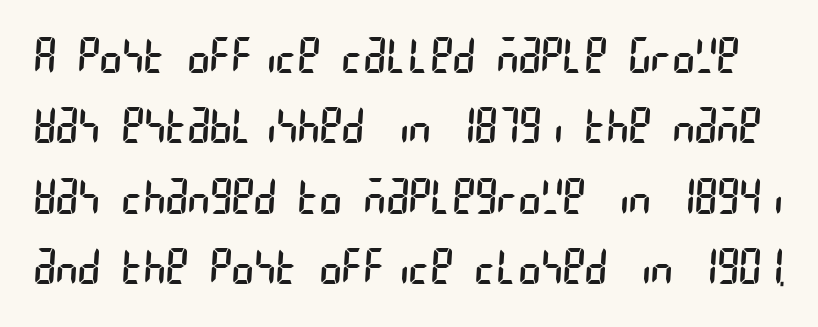
The image shows 47 px regular-weight, condensed sans-serif type; set normal line spacing (1.5x), normal letter spacing, not underlined; low stroke contrast and a large x-height.
